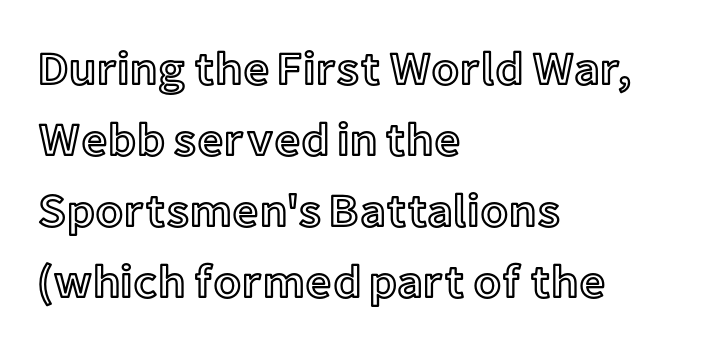
The rendering uses natural spacing where letterforms have individual widths. Check under the words: just untouched page. The rag falls on the right side of this text block. Quick note: interline space is typical. These lines were composed using upright roman letters. Letter spacing: default.
